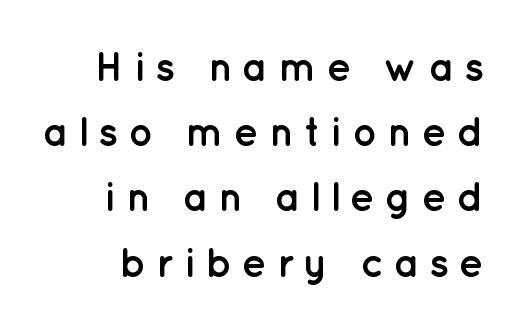
Q: Is the text bold? A: Yes.
Q: Is the text italic (slanted)? A: No, it is upright.
Q: Is the typeface a serif or a sans-serif typeface? A: Sans-serif.
Q: Is the text underlined? A: No.
Q: Is the spacing between letters normal or unusually wide? A: Unusually wide.
Q: Is the spacing between lines tight, normal or loose? A: Normal.
Q: Width (condensed, normal, or wide)? A: Normal.
Q: Stroke contrast? A: Low.
Q: x-height? A: Medium.
Q: Monospaced? A: No.
